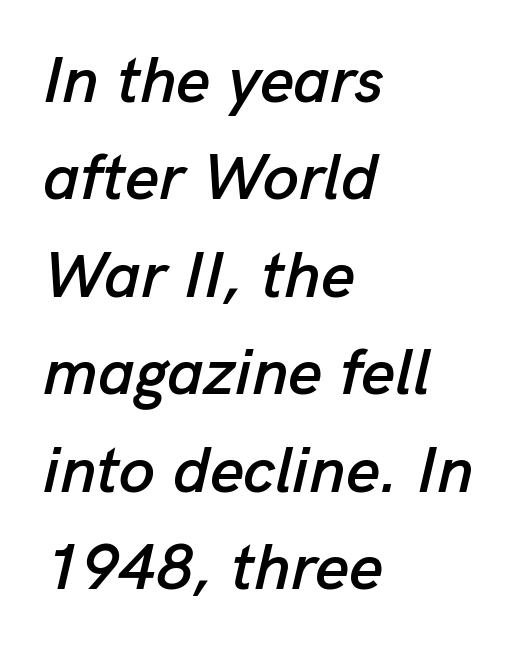
{"italic": "yes", "lean": "right", "slant_degrees": 13, "width": "normal", "stroke_contrast": "low", "x_height": "medium", "monospaced": "no", "underline": "no", "align": "left", "line_spacing": "normal", "line_spacing_ratio": 1.5, "letter_spacing": "normal", "letter_spacing_em": 0.0, "glyph_px": 65}
